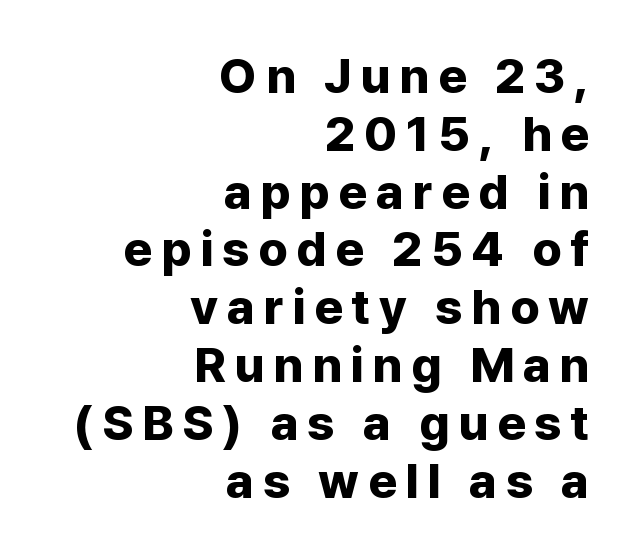
{"serif": "no", "italic": "no", "bold": "yes", "weight": "bold", "width": "normal", "stroke_contrast": "low", "x_height": "medium", "monospaced": "no", "underline": "no", "align": "right", "line_spacing_ratio": 1.18, "glyph_px": 49}
